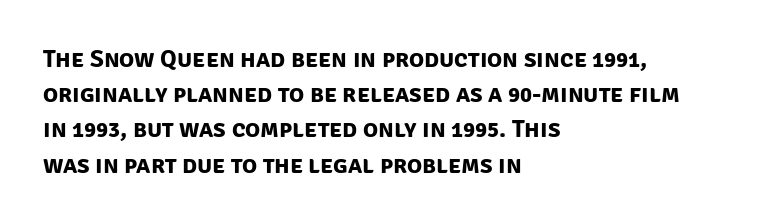
{"bold": "yes", "underline": "no", "align": "left", "line_spacing": "normal", "line_spacing_ratio": 1.41, "letter_spacing": "normal", "letter_spacing_em": 0.0, "glyph_px": 25}
